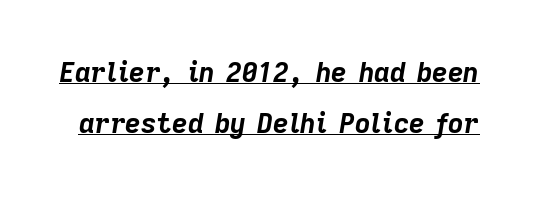
{"italic": "yes", "lean": "right", "slant_degrees": 9, "bold": "yes", "underline": "yes", "line_spacing_ratio": 1.89, "letter_spacing": "normal", "letter_spacing_em": 0.0, "glyph_px": 27}
